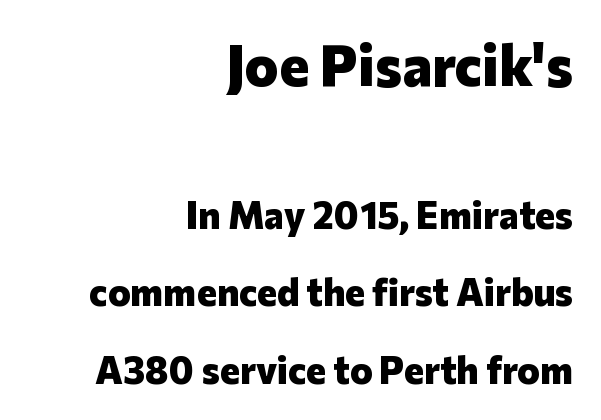
How are the letters spaced? Ordinarily, with no added tracking. A sans-serif font was chosen for this passage. Look at the stroke-to-counter ratio: heavy, a bold. Look at the glyph heights: the upper group is clearly the bigger setting. Spacing verdict: proportional, widths tailored to each character.
